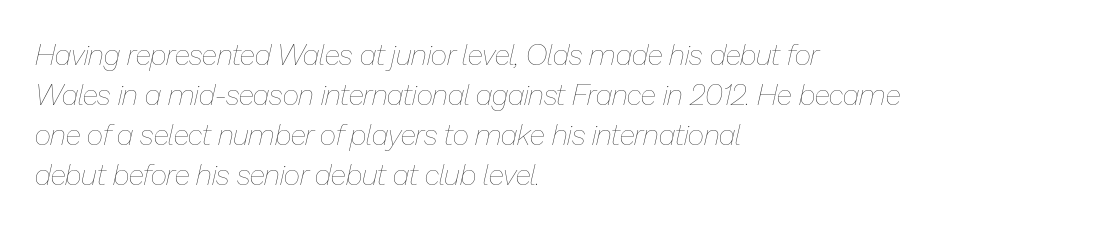
The specimen reads as italic at a glance. Proportional: the letters do not fall into vertical columns. Is this a heavy cut? Hardly; it is regular or lighter. This sample is left-justified, so line endings fall wherever the words run out. Plain, unruled lines of type.
